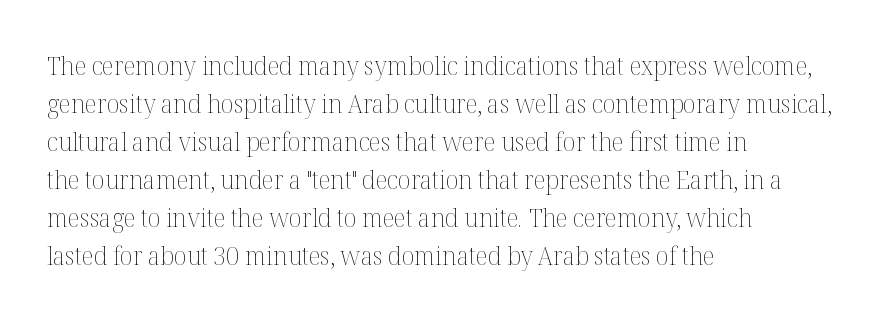
Visually the block forms a straight wall on the left and a jagged coastline on the right. Caption: standard tracking, unaltered. The type sits square on the baseline with zero lean. Weight: not bold — regular or lighter.
